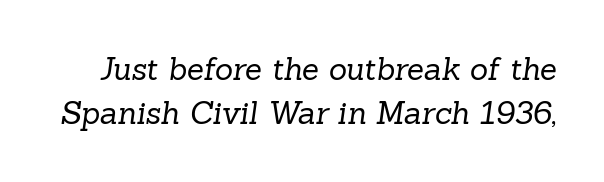
No chunkiness to these letters — they're not bold. Students, observe: this is what conventionally led text looks like. Is the letter spacing exaggerated? No — it looks like the ordinary default. In terms of letterform style, serifs are clearly present. Is this a fixed-width face? No — the glyphs have proportional, varying widths. Only glyphs here, with clear space below each row.
